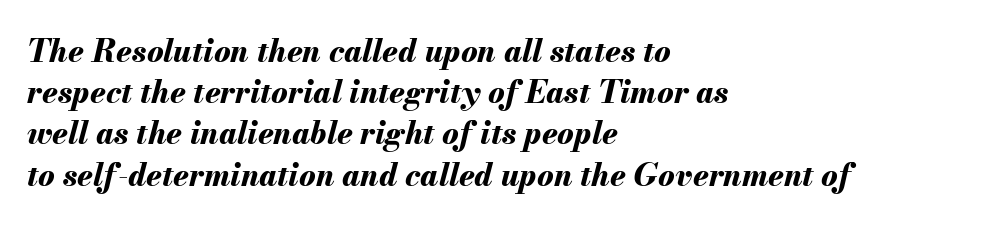
{"italic": "yes", "lean": "right", "slant_degrees": 13, "bold": "yes", "weight": "bold", "width": "normal", "stroke_contrast": "medium", "x_height": "small", "monospaced": "no", "underline": "no", "align": "left", "line_spacing": "normal", "line_spacing_ratio": 1.33, "letter_spacing": "normal", "letter_spacing_em": 0.0, "glyph_px": 31}
